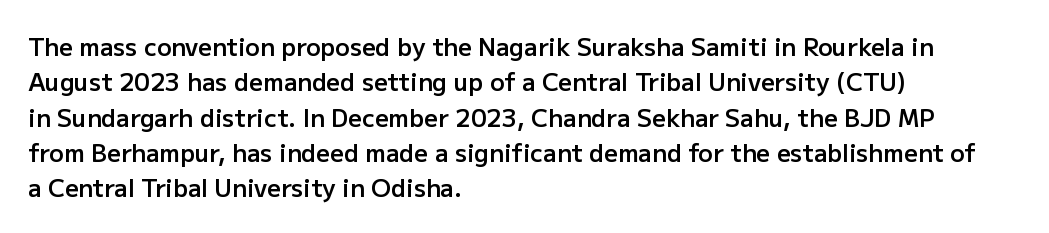
{"italic": "no", "bold": "semi", "underline": "no", "align": "left", "line_spacing": "normal", "line_spacing_ratio": 1.47, "letter_spacing": "normal", "letter_spacing_em": 0.0, "glyph_px": 24}
